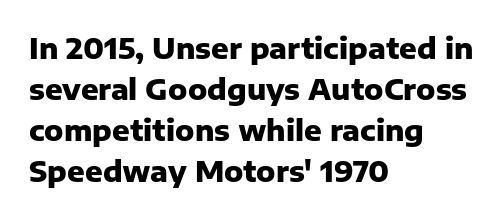
Q: Is the text bold? A: Yes.
Q: Is the text italic (slanted)? A: No, it is upright.
Q: Is the typeface a serif or a sans-serif typeface? A: Sans-serif.
Q: Is the text underlined? A: No.
Q: How is the paragraph aligned? A: Left-aligned.
Q: Is the spacing between letters normal or unusually wide? A: Normal.
Q: Is the spacing between lines tight, normal or loose? A: Normal.
Q: Width (condensed, normal, or wide)? A: Normal.
Q: Stroke contrast? A: Low.
Q: x-height? A: Medium.
Q: Monospaced? A: No.
